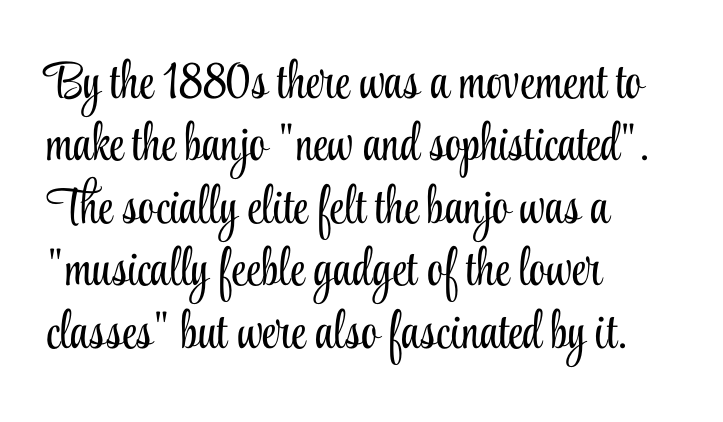
{"serif": "yes", "bold": "no", "weight": "light", "width": "condensed", "stroke_contrast": "low", "x_height": "small", "monospaced": "no", "underline": "no", "align": "left", "line_spacing_ratio": 1.2, "letter_spacing": "normal", "letter_spacing_em": 0.0, "glyph_px": 52}
